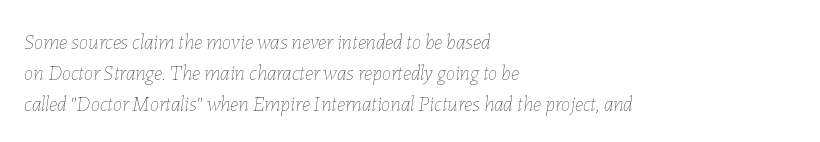
Looking at the ascenders, they clearly lean. The paragraph has a hard left edge and a soft right edge. Students, observe: this is what conventionally led text looks like. Check the space under the baseline: it is left empty.
